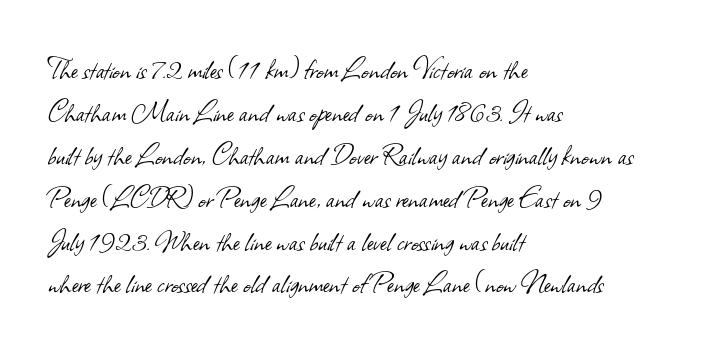
The image shows 32 px light sans-serif type; set left-aligned, normal line spacing (1.34x), normal letter spacing, not underlined; low stroke contrast and a small x-height.
